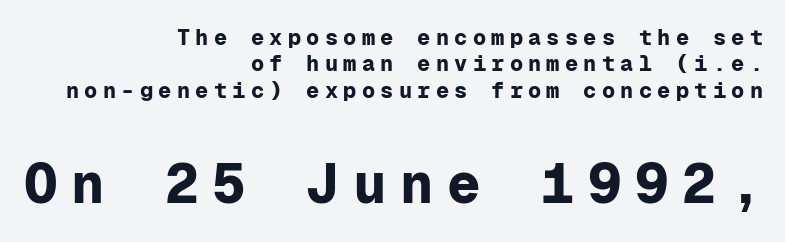
Where is the straight margin? On the right. Check the space under the baseline: it is left empty. The designer gave the closing block more size than the opening block. Spacing between characters has been opened up far beyond the box default.
